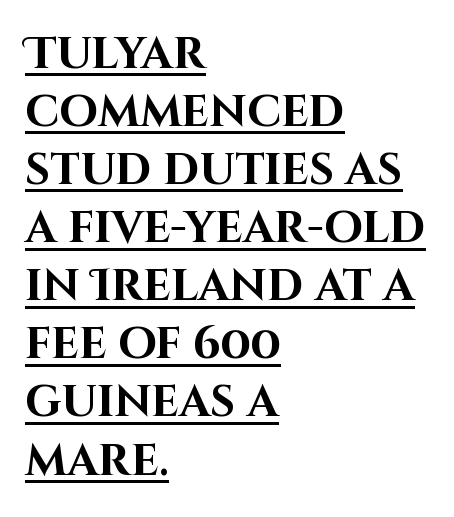
{"serif": "no", "italic": "no", "bold": "yes", "weight": "bold", "width": "normal", "stroke_contrast": "high", "x_height": "large", "monospaced": "no", "underline": "yes", "align": "left", "line_spacing": "normal", "line_spacing_ratio": 1.32, "letter_spacing": "normal", "letter_spacing_em": 0.0, "glyph_px": 44}
